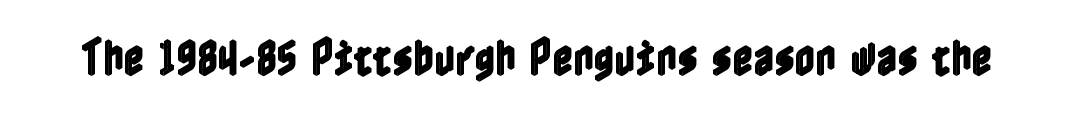
{"italic": "no", "width": "condensed", "x_height": "medium", "underline": "no", "letter_spacing": "normal", "letter_spacing_em": 0.0, "glyph_px": 40}
